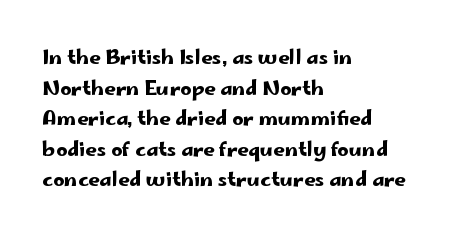
{"italic": "no", "underline": "no", "align": "left", "line_spacing": "normal", "line_spacing_ratio": 1.53, "letter_spacing": "normal", "letter_spacing_em": 0.0, "glyph_px": 20}
